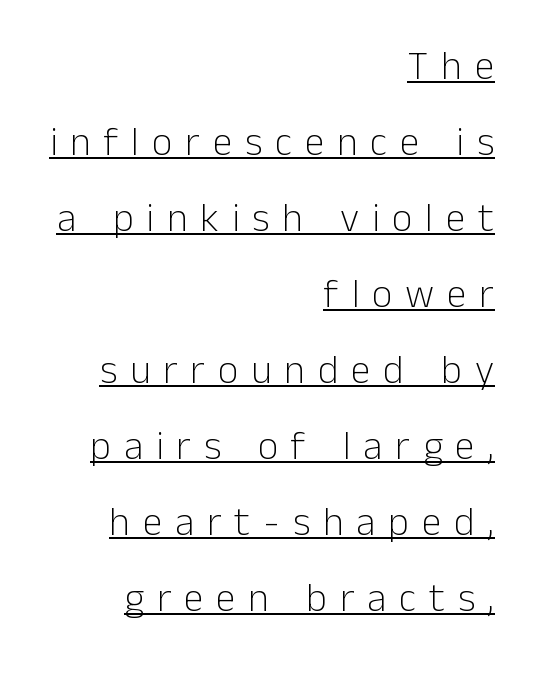
Q: Is the text bold? A: No.
Q: Is the text italic (slanted)? A: No, it is upright.
Q: Is the typeface a serif or a sans-serif typeface? A: Sans-serif.
Q: Is the text underlined? A: Yes.
Q: How is the paragraph aligned? A: Right-aligned.
Q: Is the spacing between letters normal or unusually wide? A: Unusually wide.
Q: Is the spacing between lines tight, normal or loose? A: Loose.
Q: Width (condensed, normal, or wide)? A: Normal.
Q: Stroke contrast? A: Low.
Q: x-height? A: Medium.
Q: Monospaced? A: No.
